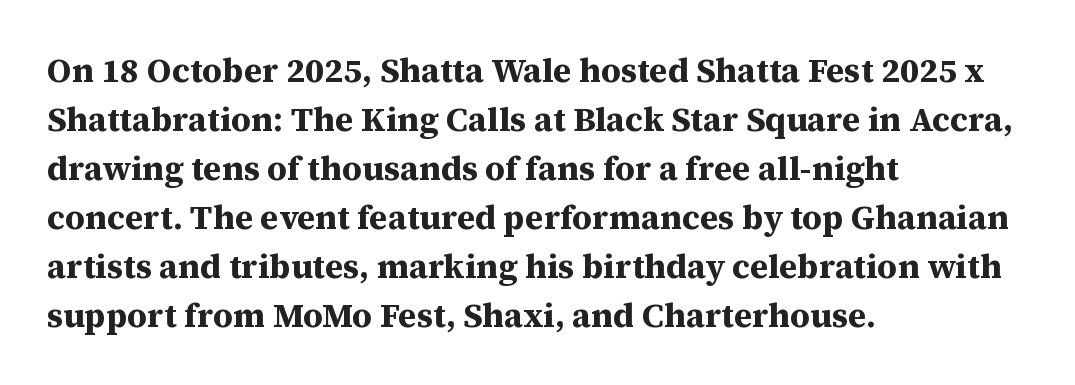
{"serif": "yes", "italic": "no", "bold": "yes", "weight": "bold", "width": "normal", "stroke_contrast": "medium", "x_height": "medium", "monospaced": "no", "underline": "no", "align": "left", "line_spacing": "normal", "line_spacing_ratio": 1.44, "letter_spacing": "normal", "letter_spacing_em": 0.0, "glyph_px": 34}
